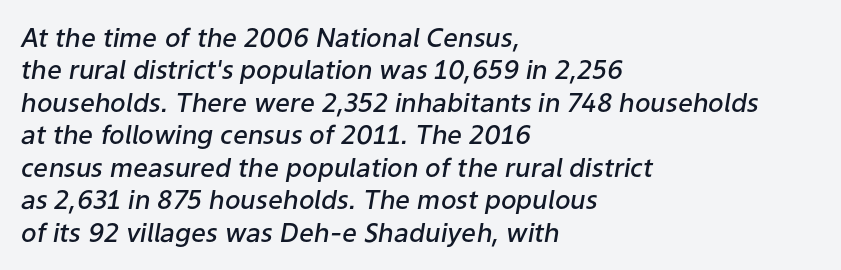
In terms of letterspacing, this is plain default setting. The glyphs are unaccompanied by any horizontal stroke below them. In terms of leading, this rendering sits right in the middle. Typeset ragged right — the left edge is the straight one. Quick note: italic. A somewhat darkened texture: the type is semibold rather than bold.
